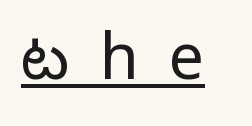
Q: Is the text bold? A: No.
Q: Is the text italic (slanted)? A: No, it is upright.
Q: Is the typeface a serif or a sans-serif typeface? A: Sans-serif.
Q: Is the text underlined? A: Yes.
Q: Is the spacing between letters normal or unusually wide? A: Unusually wide.
Q: Width (condensed, normal, or wide)? A: Condensed.
Q: Stroke contrast? A: Low.
Q: x-height? A: Large.
Q: Monospaced? A: No.
